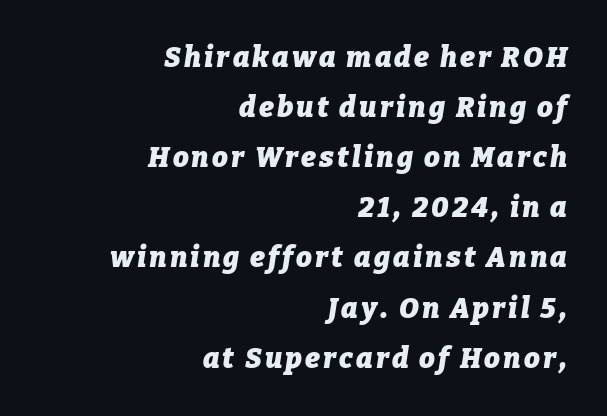
Q: Is the text bold? A: Yes.
Q: Is the text italic (slanted)? A: Yes, it leans right by about 9 degrees.
Q: Is the text underlined? A: No.
Q: How is the paragraph aligned? A: Right-aligned.
Q: Width (condensed, normal, or wide)? A: Normal.
Q: Stroke contrast? A: Low.
Q: x-height? A: Medium.
Q: Monospaced? A: No.
